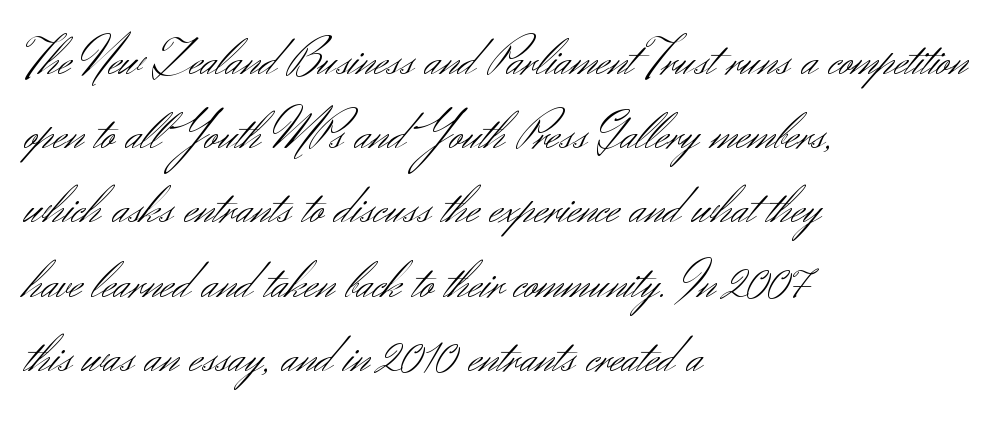
{"serif": "no", "bold": "no", "weight": "light", "width": "normal", "stroke_contrast": "medium", "x_height": "small", "monospaced": "no", "underline": "no", "align": "left", "line_spacing": "normal", "line_spacing_ratio": 1.4, "letter_spacing": "normal", "letter_spacing_em": 0.0, "glyph_px": 53}
